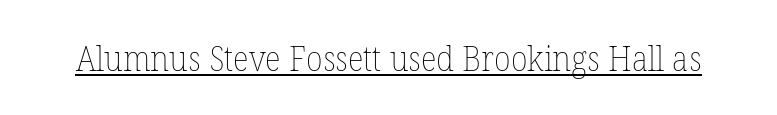
The image shows 34 px thin type, upright; set normal letter spacing, underlined; low stroke contrast and a medium x-height.
